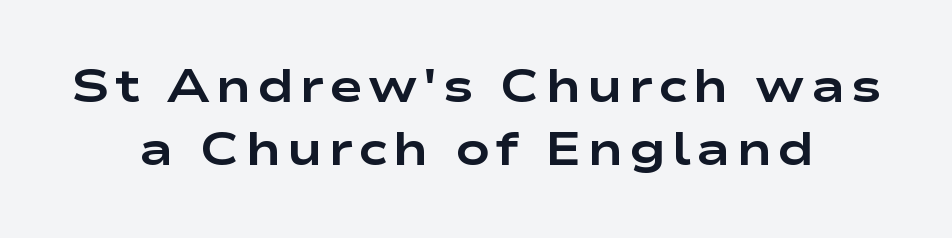
{"serif": "no", "italic": "no", "bold": "yes", "weight": "bold", "width": "wide", "stroke_contrast": "low", "x_height": "medium", "monospaced": "no", "underline": "no", "line_spacing": "normal", "line_spacing_ratio": 1.37, "glyph_px": 46}
